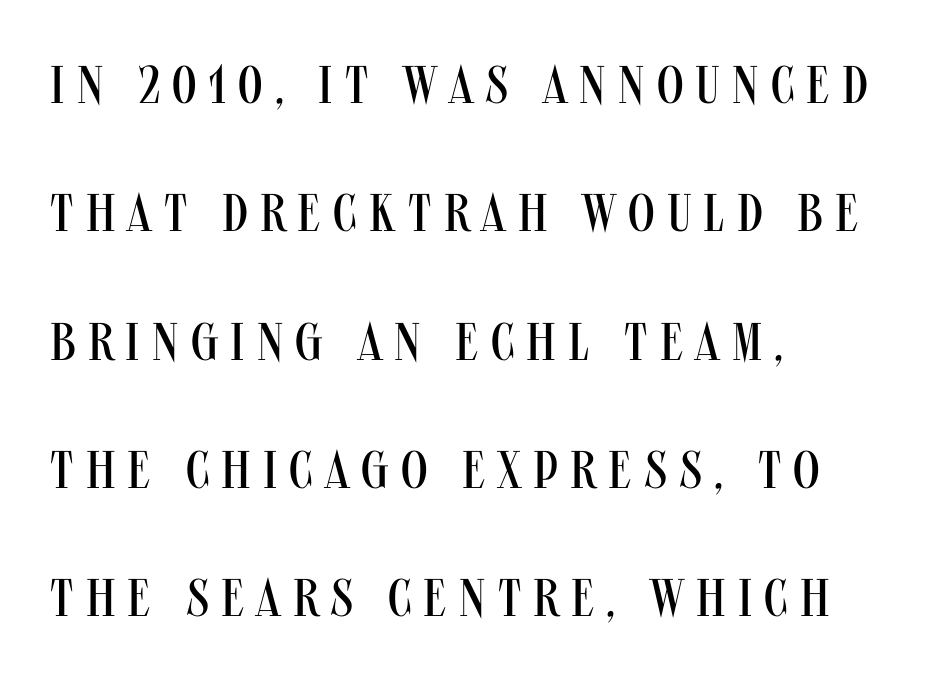
Q: Is the text bold? A: No.
Q: Is the text italic (slanted)? A: No, it is upright.
Q: Is the typeface a serif or a sans-serif typeface? A: Sans-serif.
Q: Is the text underlined? A: No.
Q: How is the paragraph aligned? A: Left-aligned.
Q: Is the spacing between letters normal or unusually wide? A: Unusually wide.
Q: Is the spacing between lines tight, normal or loose? A: Loose.
Q: Width (condensed, normal, or wide)? A: Condensed.
Q: Stroke contrast? A: Medium.
Q: x-height? A: Large.
Q: Monospaced? A: No.
